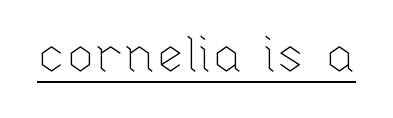
The glyphs are accompanied by a horizontal stroke just below them. The gaps between neighbouring characters are ordinary and unremarkable. Nothing heavy about these letters — not bold at all. The rendering uses natural spacing where letterforms have individual widths. Italic: no, the glyphs are upright roman.
